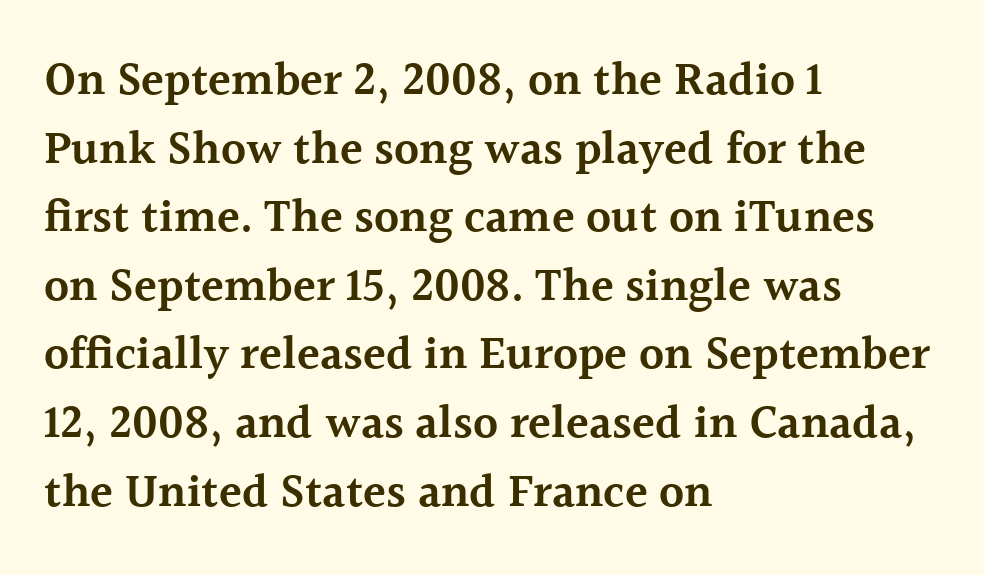
The passage shown is typeset with a serif family. The letters stand straight up with perfectly vertical stems. A somewhat darkened texture: the type is semibold rather than bold. Nobody drew a line under any word here. The rendering uses natural spacing where letterforms have individual widths. Evenly set lines give the paragraph a standard silhouette.
